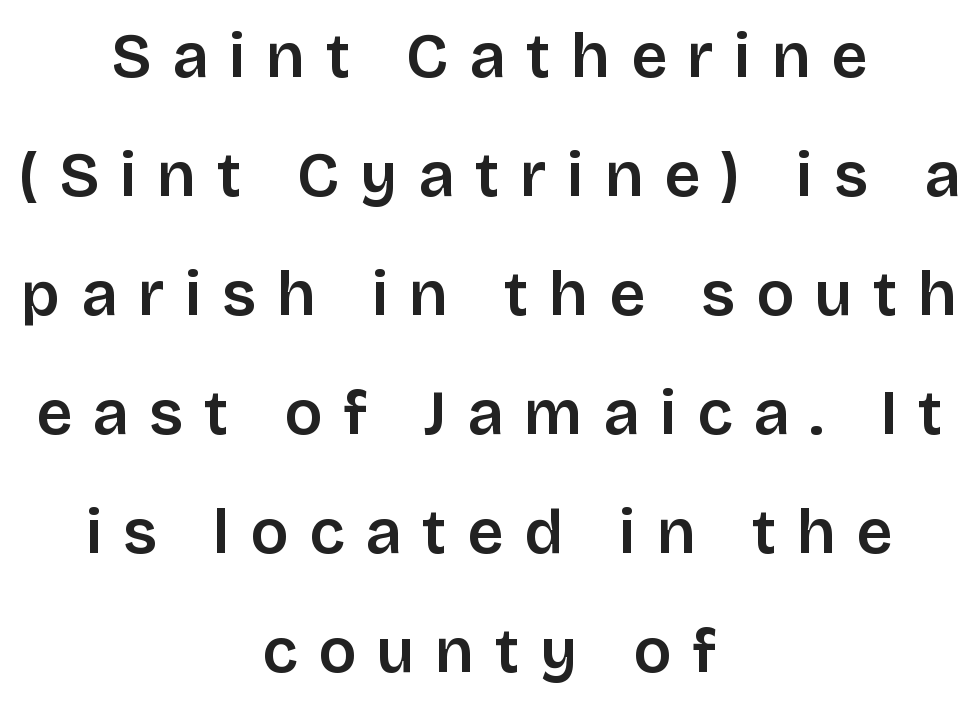
The image shows 63 px sans-serif type, upright; set centered, line spacing 1.89x, unusually wide letter spacing (+0.33 em), not underlined; low stroke contrast and a large x-height.
